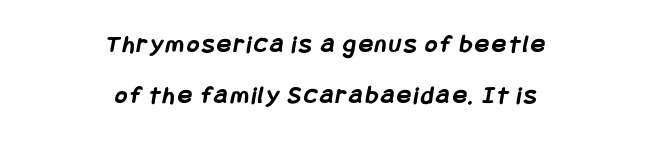
Q: Is the text bold? A: Yes.
Q: Is the text underlined? A: No.
Q: How is the paragraph aligned? A: Centered.
Q: Is the spacing between lines tight, normal or loose? A: Loose.
